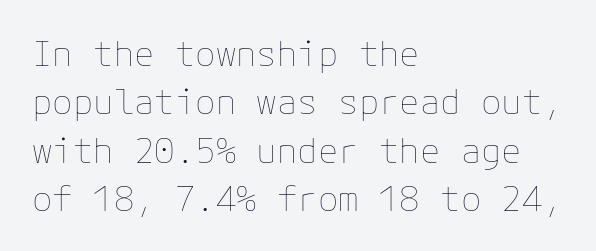
Q: Is the text bold? A: No.
Q: Is the text italic (slanted)? A: No, it is upright.
Q: Is the text underlined? A: No.
Q: How is the paragraph aligned? A: Left-aligned.
Q: Is the spacing between letters normal or unusually wide? A: Normal.
Q: Is the spacing between lines tight, normal or loose? A: Normal.
Q: Width (condensed, normal, or wide)? A: Normal.
Q: Stroke contrast? A: Low.
Q: x-height? A: Medium.
